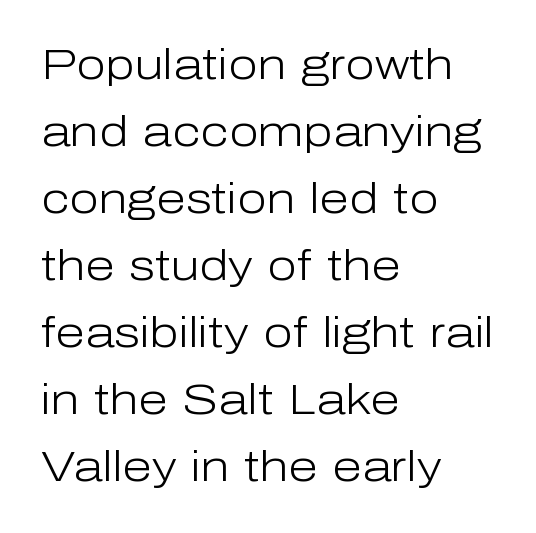
Quick note: not italic, upright. The passage shown is not underscored anywhere. The rag falls on the right side of this text block. Each letter keeps its own natural width here, so spacing adapts to shape. Tracking here is standard; glyphs follow each other at the usual distance.
